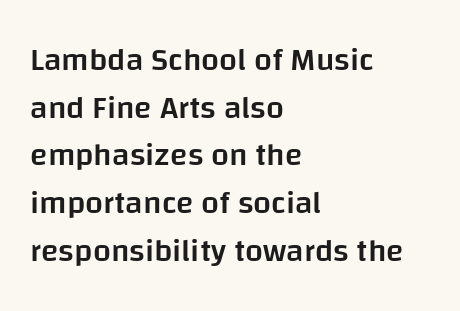
Typeset ragged right — the left edge is the straight one. Words appear dense and cohesive because spacing is normal. Character widths vary here, with narrow letters taking less room than wide ones. Nobody drew a line under any word here.
